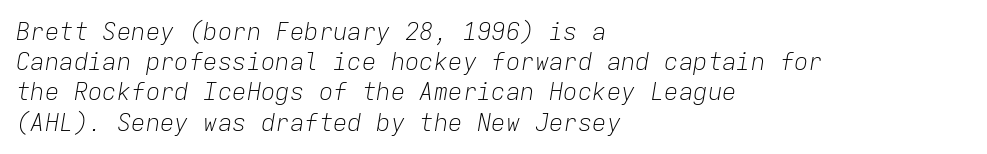
The image shows 24 px text type, italic (leaning right); set left-aligned, normal line spacing (1.26x), normal letter spacing, not underlined.
